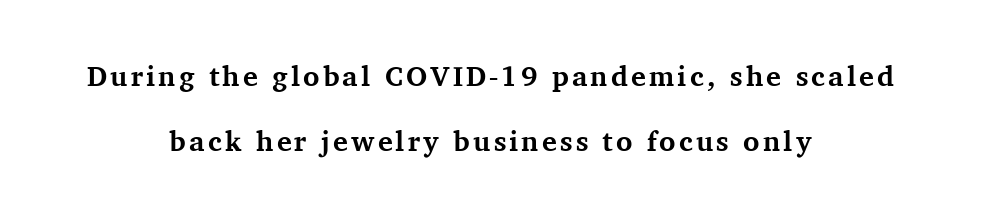
The image shows 28 px bold serif type, upright; set centered, loose line spacing (2.33x), not underlined; medium stroke contrast and a medium x-height.
